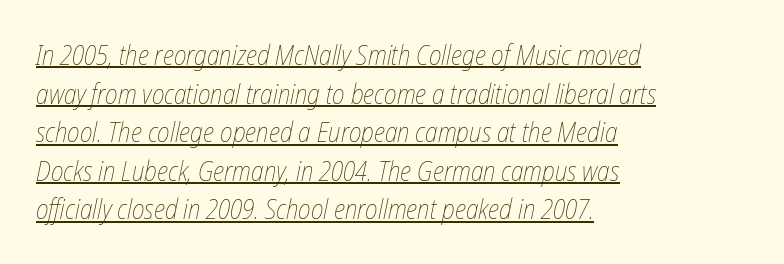
The typesetting does not lean heavy: it is not bold. When letters slant like this, we call the style italic. The space between consecutive lines is moderate. Compared with undecorated copy, this sample adds a rule below the words.
